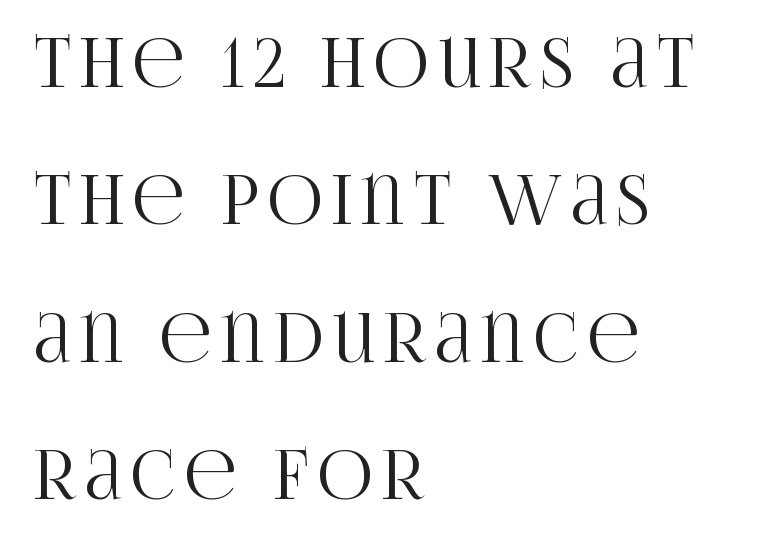
Italic: no, the glyphs are upright roman. Nobody drew a line under any word here. Regarding serifs, this sample has them. Whoever set this chose breathing room over compactness in the vertical rhythm. The lines in this sample share a left origin and differ only in where they stop. The passage shown is typed in a proportional face where columns would drift.
